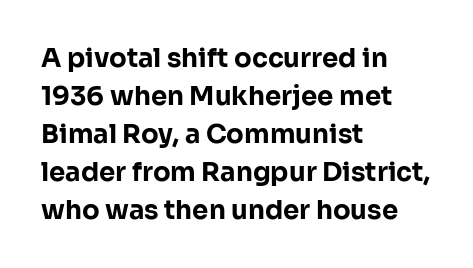
{"italic": "no", "bold": "yes", "underline": "no", "align": "left", "line_spacing": "normal", "line_spacing_ratio": 1.46, "letter_spacing": "normal", "letter_spacing_em": 0.0, "glyph_px": 26}
